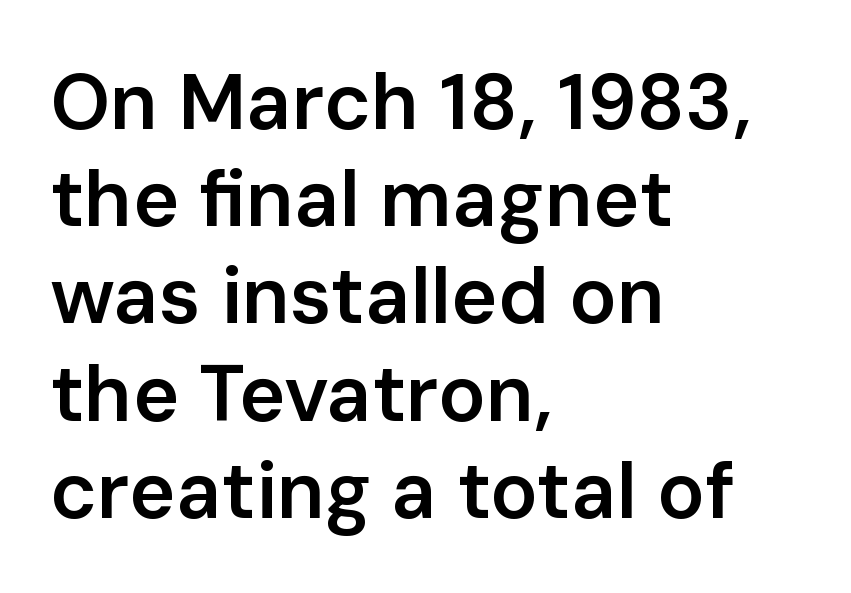
{"serif": "no", "italic": "no", "bold": "semi", "weight": "semibold", "width": "normal", "stroke_contrast": "low", "x_height": "medium", "monospaced": "no", "underline": "no", "align": "left", "line_spacing_ratio": 1.23, "letter_spacing": "normal", "letter_spacing_em": 0.0, "glyph_px": 79}
